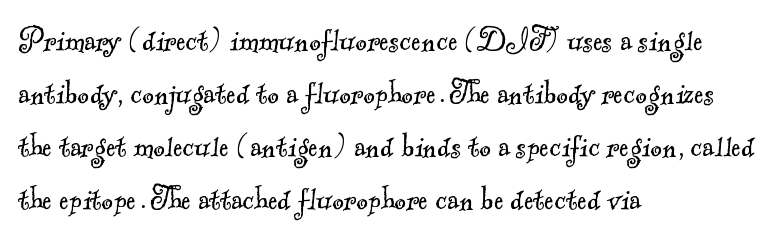
The rendering anchors every line to the left-hand side. What stands out about the letter spacing? Nothing — it is the standard amount. Letterform terminals end in serifs throughout the passage. The passage shown is not underscored anywhere. Think of a printed novel: that variable character pitch is what you see here.
